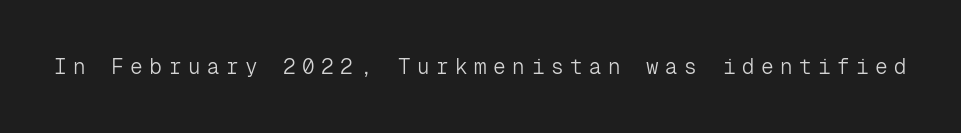
{"italic": "no", "bold": "no", "underline": "no", "letter_spacing": "wide", "letter_spacing_em": 0.31, "glyph_px": 21}
